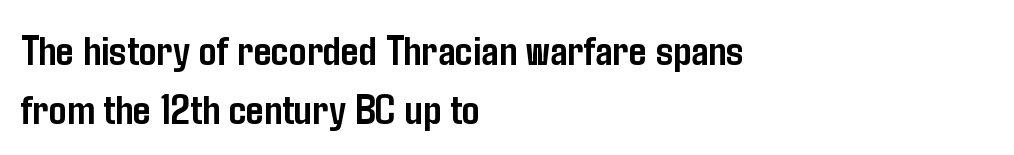
{"serif": "no", "italic": "no", "bold": "yes", "weight": "semibold", "width": "condensed", "stroke_contrast": "low", "x_height": "medium", "monospaced": "no", "underline": "no", "align": "left", "line_spacing": "normal", "line_spacing_ratio": 1.35, "letter_spacing": "normal", "letter_spacing_em": 0.0, "glyph_px": 44}
